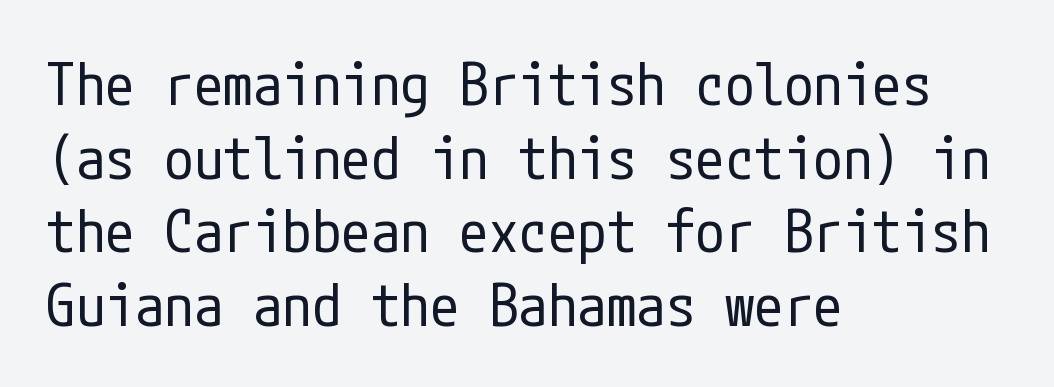
The image shows 59 px regular-weight, condensed sans-serif type, upright; set left-aligned, normal line spacing (1.25x), normal letter spacing, not underlined; low stroke contrast and a medium x-height.
